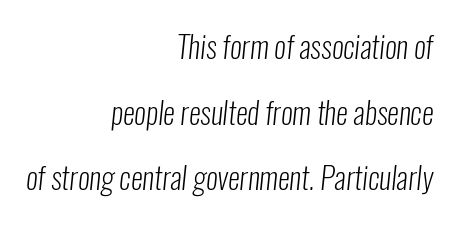
The image shows 30 px light, condensed sans-serif type; set right-aligned, loose line spacing (2.19x), normal letter spacing, not underlined; low stroke contrast and a medium x-height.
